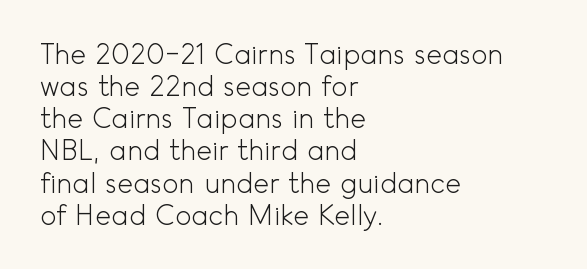
{"italic": "no", "bold": "no", "underline": "no", "align": "left", "line_spacing_ratio": 1.19, "letter_spacing": "normal", "letter_spacing_em": 0.0, "glyph_px": 27}
